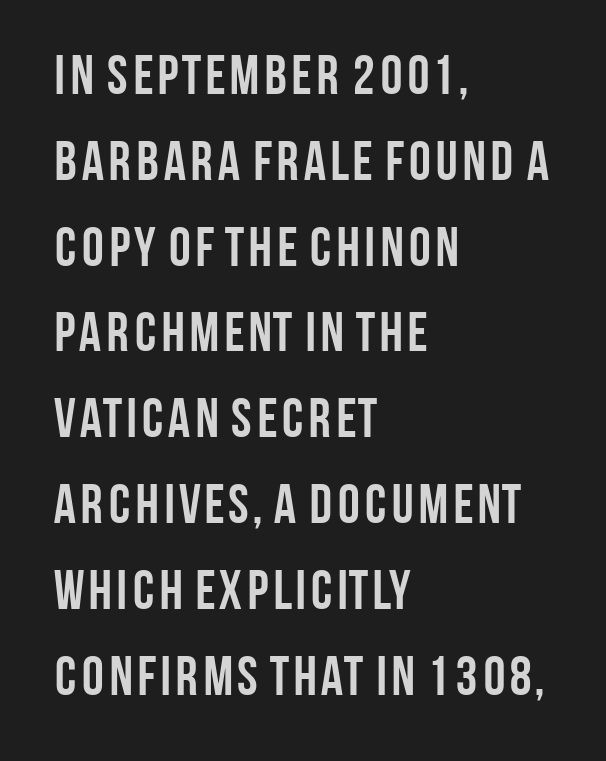
Q: Is the text bold? A: Yes.
Q: Is the text italic (slanted)? A: No, it is upright.
Q: Is the typeface a serif or a sans-serif typeface? A: Sans-serif.
Q: Is the text underlined? A: No.
Q: How is the paragraph aligned? A: Left-aligned.
Q: Is the spacing between letters normal or unusually wide? A: Normal.
Q: Is the spacing between lines tight, normal or loose? A: Normal.
Q: Width (condensed, normal, or wide)? A: Condensed.
Q: Stroke contrast? A: Low.
Q: x-height? A: Large.
Q: Monospaced? A: No.
